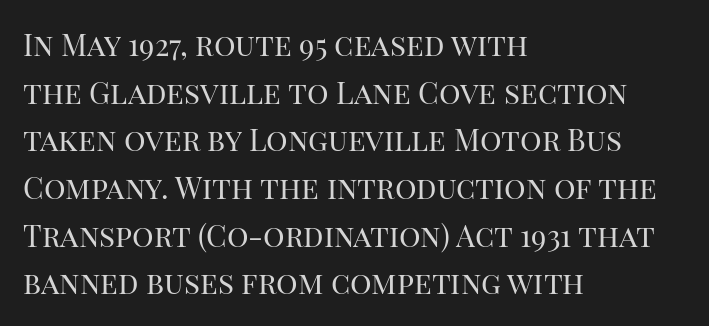
The image shows 30 px regular-weight serif type, upright; set left-aligned, normal line spacing (1.59x), normal letter spacing, not underlined; high stroke contrast and a large x-height.
